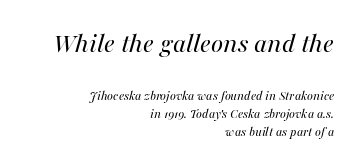
The text block is weighted toward the right margin, trailing off unevenly leftward. Is the lower block the larger one? No — the upper block carries the bigger type. A clean baseline with only descenders dipping below it. Proportional: the letters do not fall into vertical columns. Glyph-to-glyph distance matches everyday printed text. Italic: yes, the glyphs are oblique.
